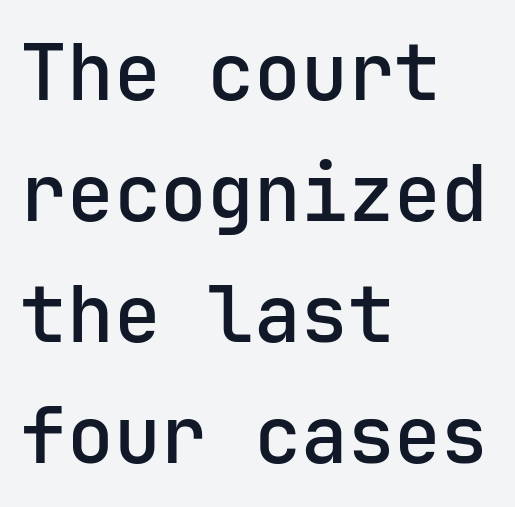
The letters stand straight up with perfectly vertical stems. Looks like terminal output: every glyph gets an equal slot. Line beginnings align vertically; line endings do not. This rendering leaves character spacing at its baseline value. The space directly below the letters is spotless.
